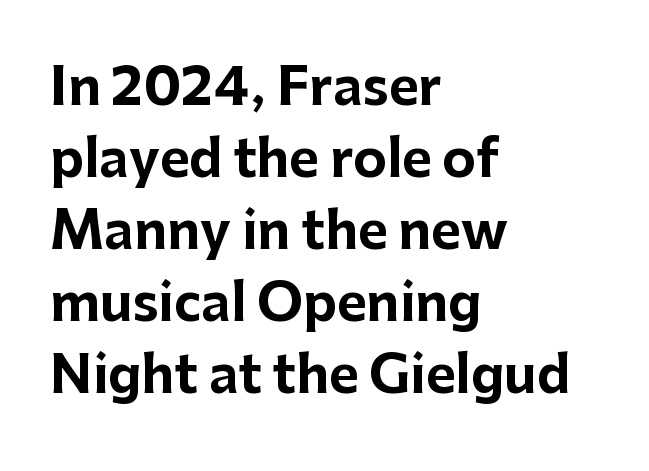
Q: Is the text bold? A: Yes.
Q: Is the text italic (slanted)? A: No, it is upright.
Q: Is the typeface a serif or a sans-serif typeface? A: Sans-serif.
Q: Is the text underlined? A: No.
Q: How is the paragraph aligned? A: Left-aligned.
Q: Is the spacing between letters normal or unusually wide? A: Normal.
Q: Is the spacing between lines tight, normal or loose? A: Normal.
Q: Width (condensed, normal, or wide)? A: Normal.
Q: Stroke contrast? A: Low.
Q: x-height? A: Medium.
Q: Monospaced? A: No.
